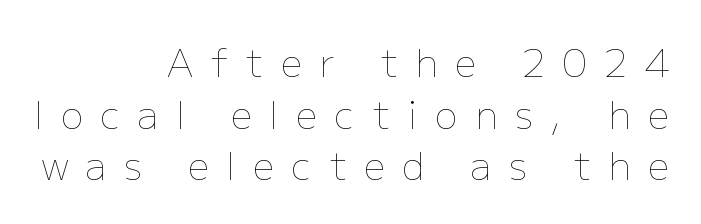
{"italic": "no", "bold": "no", "weight": "thin", "width": "normal", "stroke_contrast": "low", "x_height": "medium", "monospaced": "no", "underline": "no", "align": "right", "line_spacing": "normal", "line_spacing_ratio": 1.36, "letter_spacing": "wide", "letter_spacing_em": 0.46, "glyph_px": 38}
